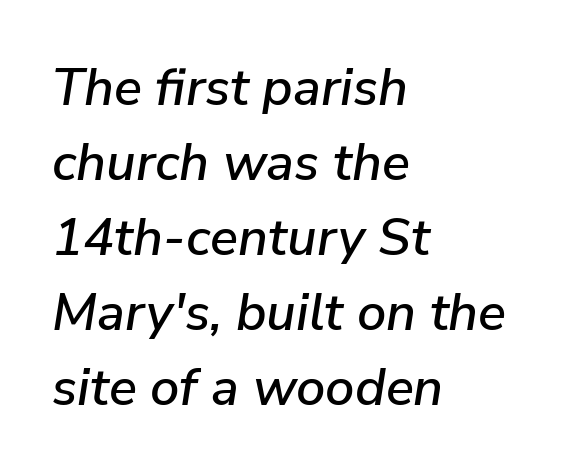
The image shows 52 px text type, italic (leaning right); set left-aligned, normal line spacing (1.44x), normal letter spacing, not underlined; low stroke contrast and a medium x-height.
